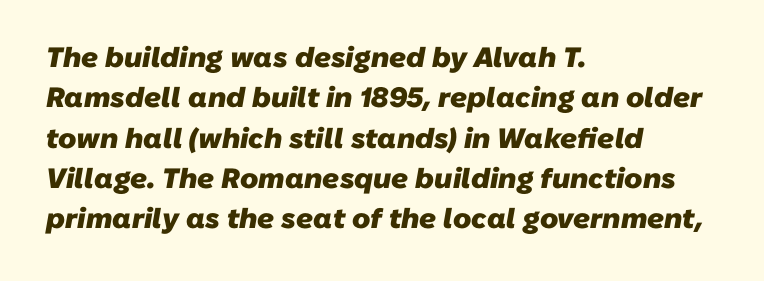
The face used here is rendered with its standard letterfit. The lines in this sample share a left origin and differ only in where they stop. Regarding leading, the lines here are spaced in the standard way. The string is rendered with underlining switched off.
